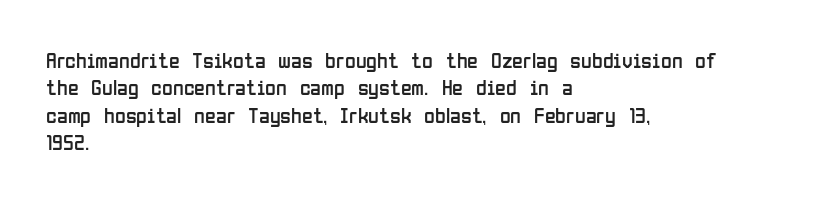
The image shows 22 px text type, upright; set left-aligned, line spacing 1.24x, normal letter spacing, not underlined.
